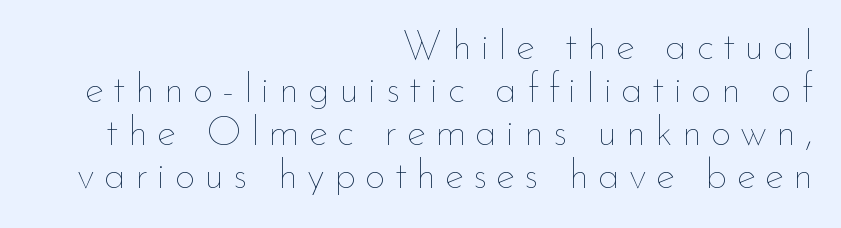
Q: Is the text bold? A: No.
Q: Is the text italic (slanted)? A: No, it is upright.
Q: Is the text underlined? A: No.
Q: How is the paragraph aligned? A: Right-aligned.
Q: Is the spacing between letters normal or unusually wide? A: Unusually wide.
Q: Is the spacing between lines tight, normal or loose? A: Tight.
Q: Width (condensed, normal, or wide)? A: Normal.
Q: Stroke contrast? A: Low.
Q: x-height? A: Small.
Q: Monospaced? A: No.
